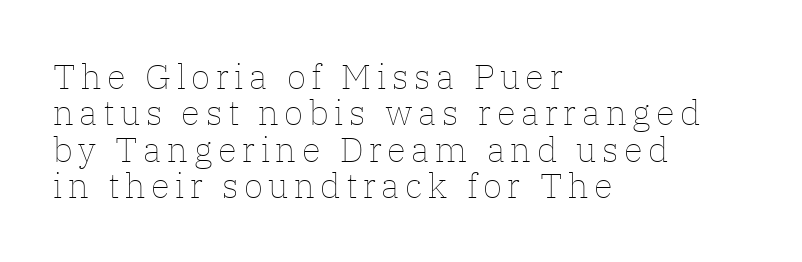
Q: Is the text bold? A: No.
Q: Is the text italic (slanted)? A: No, it is upright.
Q: Is the text underlined? A: No.
Q: How is the paragraph aligned? A: Left-aligned.
Q: Is the spacing between lines tight, normal or loose? A: Tight.
Q: Width (condensed, normal, or wide)? A: Normal.
Q: Stroke contrast? A: Low.
Q: x-height? A: Medium.
Q: Monospaced? A: No.
